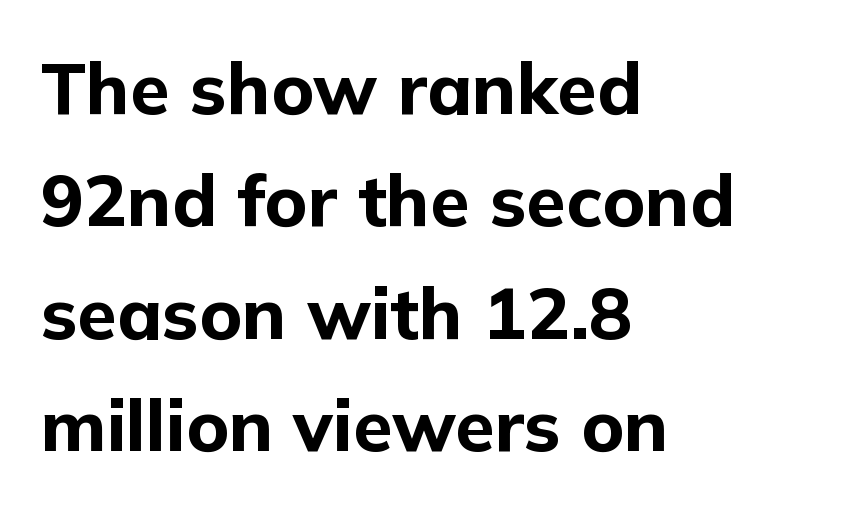
{"serif": "no", "italic": "no", "bold": "yes", "weight": "bold", "width": "normal", "stroke_contrast": "low", "x_height": "medium", "monospaced": "no", "underline": "no", "align": "left", "line_spacing": "normal", "line_spacing_ratio": 1.56, "letter_spacing": "normal", "letter_spacing_em": 0.0, "glyph_px": 72}
